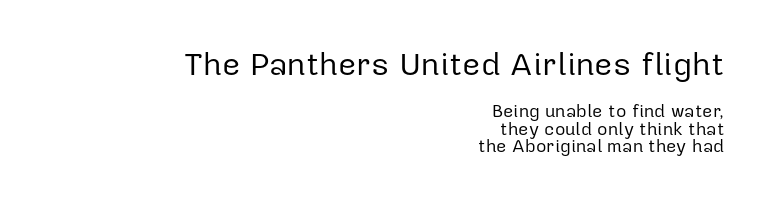
The image shows 32 px regular-weight sans-serif type, upright; set right-aligned, tight line spacing (0.96x), normal letter spacing, not underlined; the first (top) block is 1.78x larger; low stroke contrast and a medium x-height.
